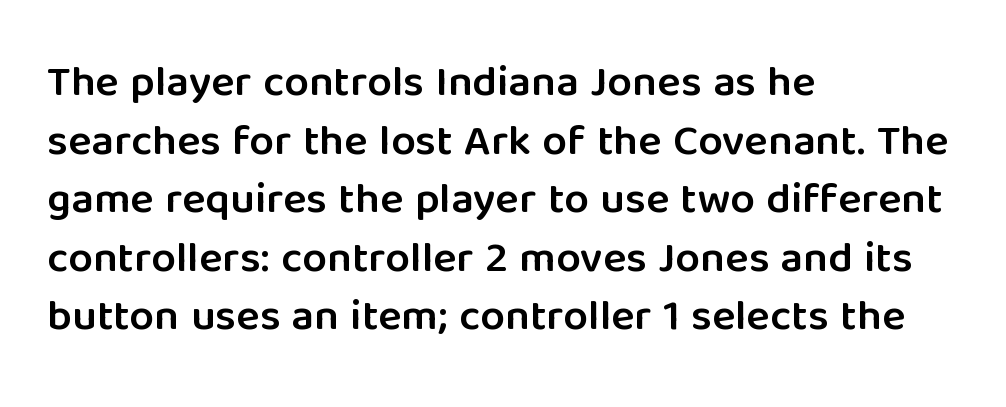
Q: Is the text bold? A: Semi-bold.
Q: Is the text italic (slanted)? A: No, it is upright.
Q: Is the typeface a serif or a sans-serif typeface? A: Sans-serif.
Q: Is the text underlined? A: No.
Q: How is the paragraph aligned? A: Left-aligned.
Q: Is the spacing between letters normal or unusually wide? A: Normal.
Q: Is the spacing between lines tight, normal or loose? A: Normal.
Q: Width (condensed, normal, or wide)? A: Normal.
Q: Stroke contrast? A: Low.
Q: x-height? A: Medium.
Q: Monospaced? A: No.
